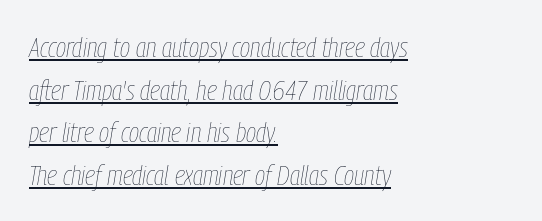
Q: Is the text bold? A: No.
Q: Is the text italic (slanted)? A: Yes, it leans right by about 9 degrees.
Q: Is the text underlined? A: Yes.
Q: How is the paragraph aligned? A: Left-aligned.
Q: Is the spacing between letters normal or unusually wide? A: Normal.
Q: Is the spacing between lines tight, normal or loose? A: Normal.
Q: Width (condensed, normal, or wide)? A: Condensed.
Q: Stroke contrast? A: Low.
Q: x-height? A: Medium.
Q: Monospaced? A: No.
